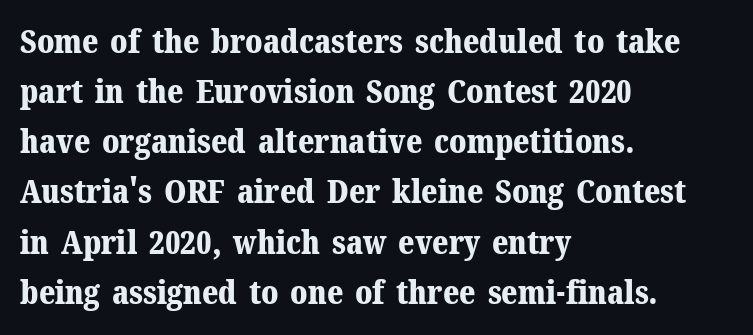
The image shows 33 px bold serif type, upright; set left-aligned, normal line spacing (1.52x), normal letter spacing, not underlined; medium stroke contrast and a medium x-height.
